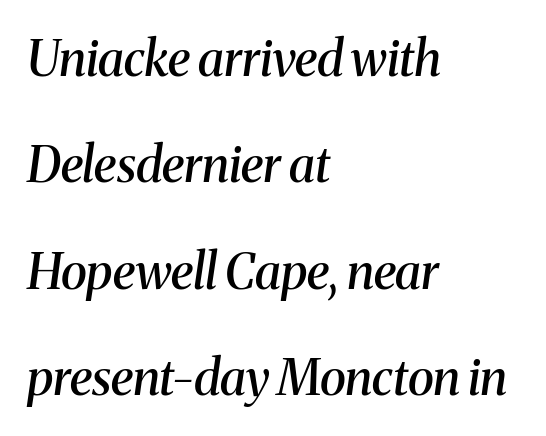
Q: Is the text bold? A: Semi-bold.
Q: Is the text italic (slanted)? A: Yes, it leans right by about 8 degrees.
Q: Is the typeface a serif or a sans-serif typeface? A: Serif.
Q: Is the text underlined? A: No.
Q: How is the paragraph aligned? A: Left-aligned.
Q: Is the spacing between letters normal or unusually wide? A: Normal.
Q: Is the spacing between lines tight, normal or loose? A: Loose.
Q: Width (condensed, normal, or wide)? A: Normal.
Q: Stroke contrast? A: Medium.
Q: x-height? A: Medium.
Q: Monospaced? A: No.
